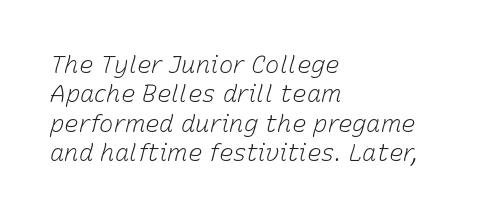
What stands out about the letter spacing? Nothing — it is the standard amount. Left-aligned paragraph, ragged on the right. Is the type heavy? It reads as light-to-regular instead. The passage shown is not underscored anywhere.
